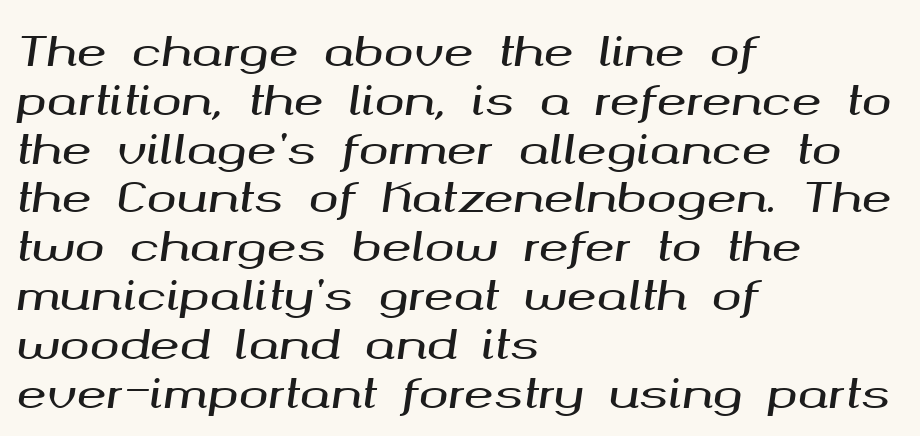
{"italic": "yes", "lean": "right", "slant_degrees": 8, "width": "wide", "stroke_contrast": "medium", "x_height": "medium", "monospaced": "no", "underline": "no", "align": "left", "line_spacing_ratio": 1.22, "letter_spacing": "normal", "letter_spacing_em": 0.0, "glyph_px": 40}
